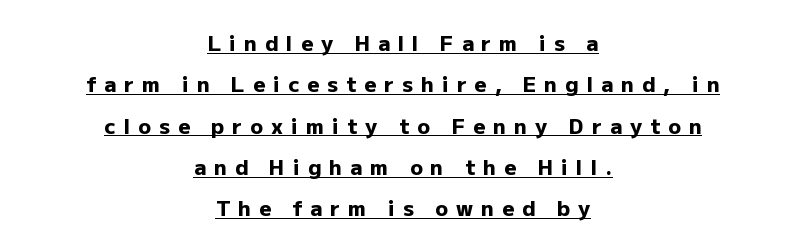
The image shows 21 px bold type, upright; set centered, loose line spacing (1.97x), unusually wide letter spacing (+0.38 em), underlined.
